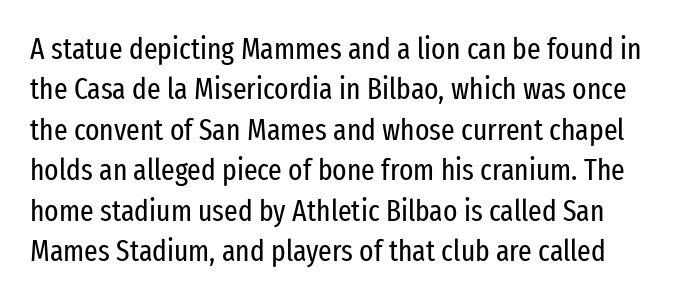
The image shows 30 px regular-weight, condensed sans-serif type, upright; set normal line spacing (1.35x), normal letter spacing, not underlined; low stroke contrast and a medium x-height.
